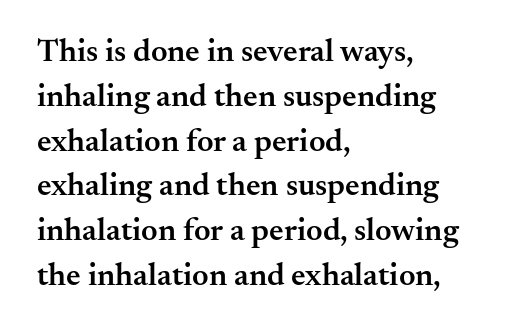
{"serif": "yes", "italic": "no", "bold": "semi", "weight": "semibold", "width": "normal", "stroke_contrast": "medium", "x_height": "small", "monospaced": "no", "underline": "no", "align": "left", "line_spacing": "normal", "line_spacing_ratio": 1.4, "letter_spacing": "normal", "letter_spacing_em": 0.0, "glyph_px": 32}
